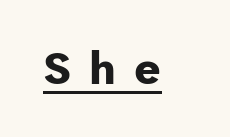
Q: Is the text bold? A: Yes.
Q: Is the text italic (slanted)? A: No, it is upright.
Q: Is the typeface a serif or a sans-serif typeface? A: Sans-serif.
Q: Is the text underlined? A: Yes.
Q: Is the spacing between letters normal or unusually wide? A: Unusually wide.
Q: Width (condensed, normal, or wide)? A: Normal.
Q: Stroke contrast? A: Low.
Q: x-height? A: Medium.
